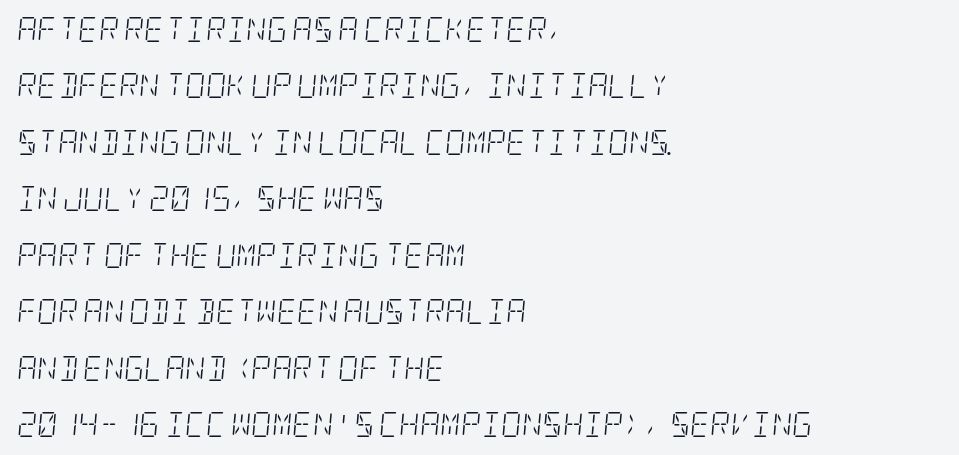
Type without underlining. On a weight scale, this lands at 450 or below. Designer's note — italics engaged. These lines are set flush left with a ragged right edge. Interline gaps are noticeably wide in this sample.
